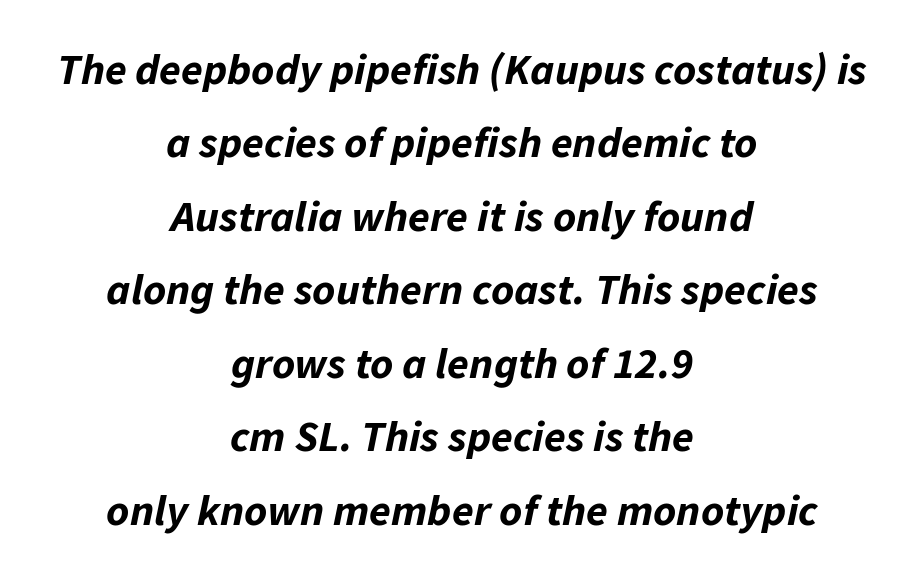
A typesetter would call this zero additional tracking. The designer left line spacing at the default. A typesetter would mark this as italic. Line starts and ends both wander, symmetrically.
